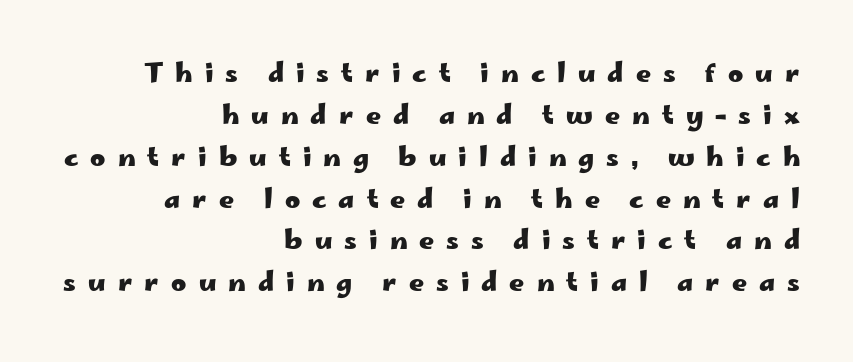
{"italic": "no", "bold": "yes", "underline": "no", "align": "right", "line_spacing": "normal", "line_spacing_ratio": 1.61, "letter_spacing": "wide", "letter_spacing_em": 0.46, "glyph_px": 26}
